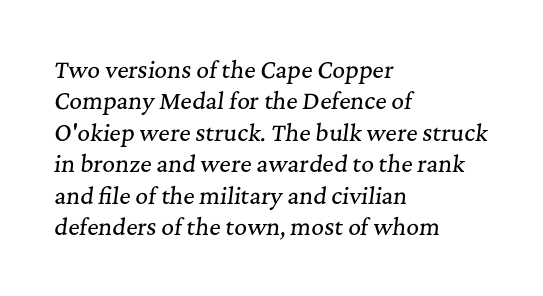
Vertical spacing — default. Lines of text with bare space underneath. The tracking reads as untouched default to a designer's eye. The rendering anchors every line to the left-hand side. Notice how the stems are inclined rather than vertical — that's the hallmark of italics.
